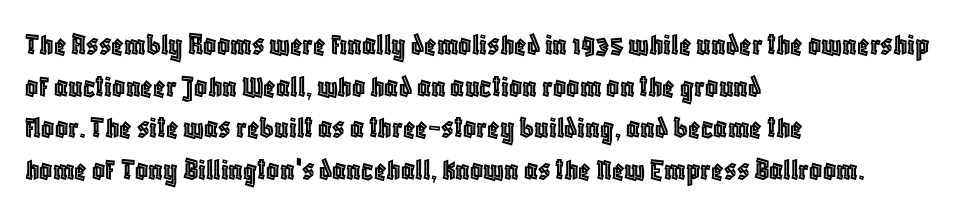
Q: Is the text italic (slanted)? A: No, it is upright.
Q: Is the text underlined? A: No.
Q: How is the paragraph aligned? A: Left-aligned.
Q: Is the spacing between letters normal or unusually wide? A: Normal.
Q: Is the spacing between lines tight, normal or loose? A: Normal.
Q: Width (condensed, normal, or wide)? A: Condensed.
Q: x-height? A: Large.
Q: Monospaced? A: No.
